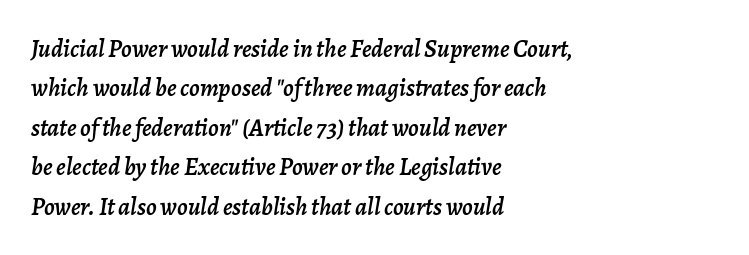
{"italic": "yes", "lean": "right", "slant_degrees": 7, "underline": "no", "align": "left", "line_spacing": "normal", "line_spacing_ratio": 1.58, "letter_spacing": "normal", "letter_spacing_em": 0.0, "glyph_px": 25}
